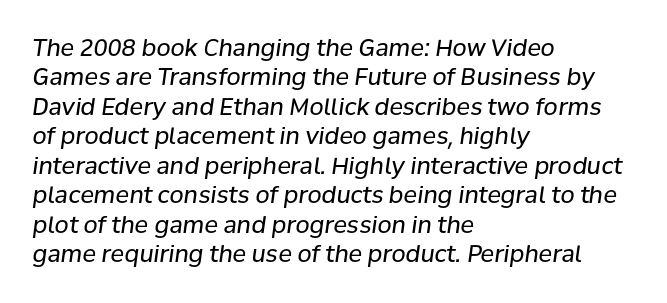
Summary of vertical rhythm: regular, with standard interline spacing. Stems and bowls with no extra thickness — not bold. Short note: letters normally spaced. Beneath every word, the page is bare. The rendering anchors every line to the left-hand side. Rendered with sloped, italic letterforms.
